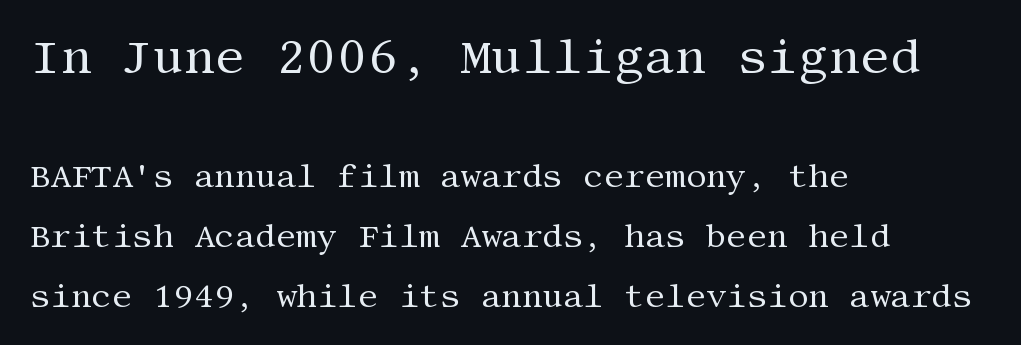
The image shows 48 px regular-weight serif type, upright; set left-aligned, line spacing 1.87x, normal letter spacing, not underlined; the first (top) block is 1.5x larger; medium stroke contrast and a large x-height.
